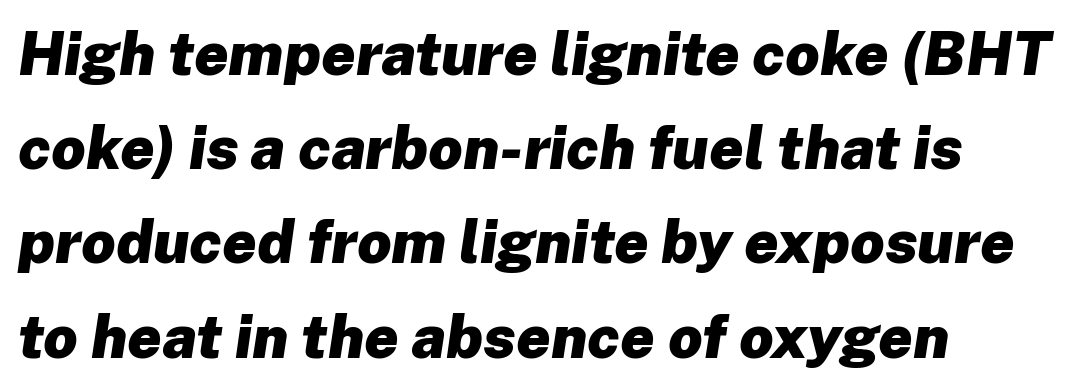
Q: Is the text bold? A: Yes.
Q: Is the text italic (slanted)? A: Yes, it leans right by about 8 degrees.
Q: Is the text underlined? A: No.
Q: Is the spacing between letters normal or unusually wide? A: Normal.
Q: Is the spacing between lines tight, normal or loose? A: Normal.
Q: Width (condensed, normal, or wide)? A: Normal.
Q: Stroke contrast? A: Low.
Q: x-height? A: Medium.
Q: Monospaced? A: No.
